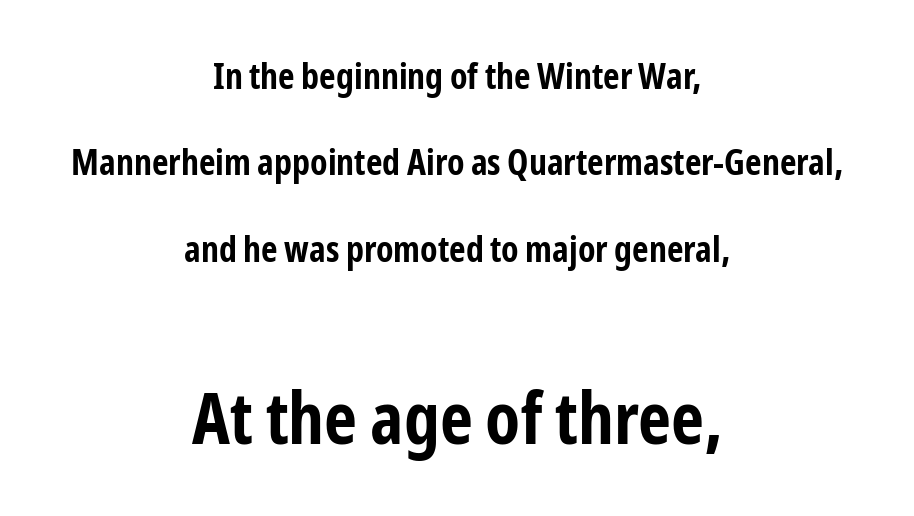
The image shows 72 px bold, condensed sans-serif type, upright; set centered, loose line spacing (2.4x), normal letter spacing, not underlined; the second (bottom) block is 2.0x larger; low stroke contrast and a medium x-height.
